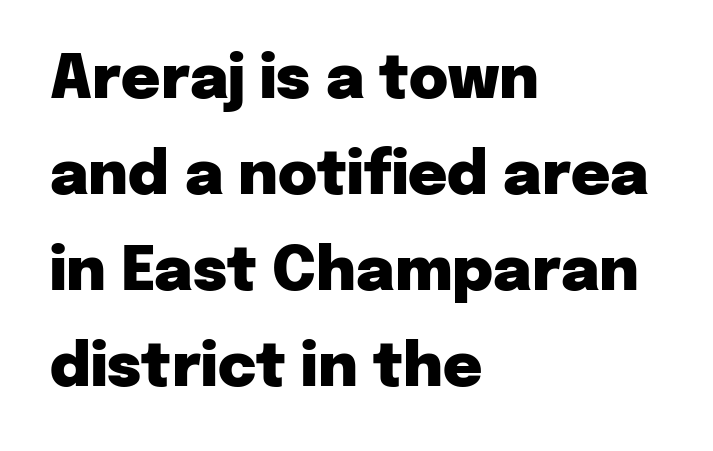
Q: Is the text bold? A: Yes.
Q: Is the text italic (slanted)? A: No, it is upright.
Q: Is the typeface a serif or a sans-serif typeface? A: Sans-serif.
Q: Is the text underlined? A: No.
Q: How is the paragraph aligned? A: Left-aligned.
Q: Is the spacing between letters normal or unusually wide? A: Normal.
Q: Is the spacing between lines tight, normal or loose? A: Normal.
Q: Width (condensed, normal, or wide)? A: Normal.
Q: Stroke contrast? A: Low.
Q: x-height? A: Medium.
Q: Monospaced? A: No.
